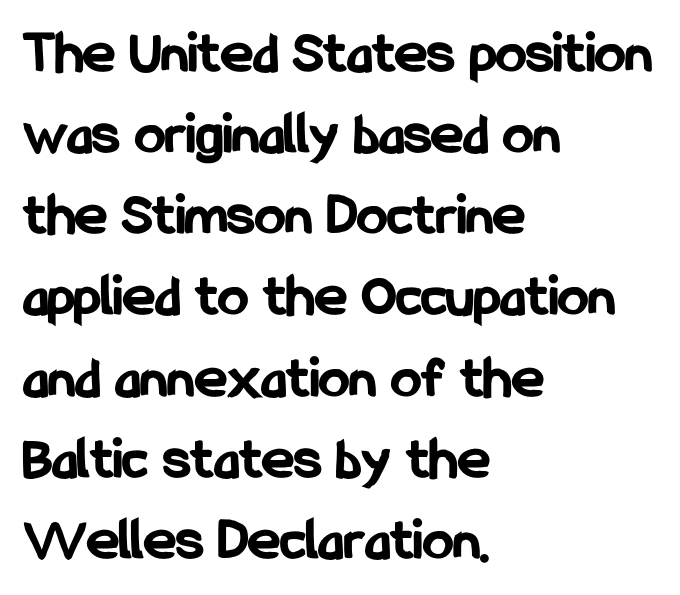
The tracking reads as untouched default to a designer's eye. Is there much room between lines? A standard amount, neither cramped nor airy. Type style note: lacks serifs. Posture: straight, roman, zero tilt. Varying glyph widths throughout — classic text-font behaviour.
